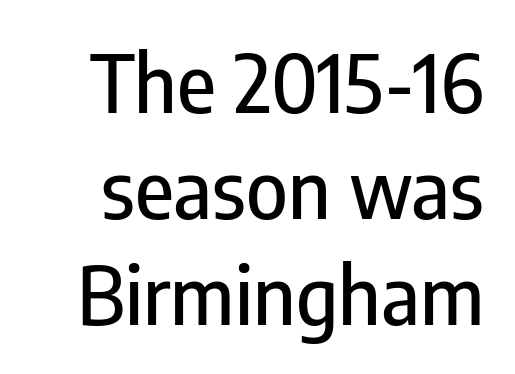
Compared with typical body copy, the letter spacing here is the same. You could not count columns in this text — the font is proportionally spaced. The axis of the letterforms is exactly vertical. Stroke terminals: plain, sans-serif. Underline: absent. The leading is moderate, giving the passage an even texture.
